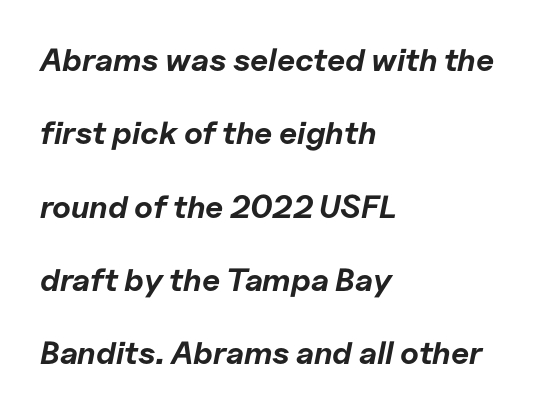
Observe the ordinary spacing: letters are neighbours, not strangers. Do the characters align in a grid? No, the font is proportional. Decoration check: the copy has no underline. Which margin do the lines hug? The left one — the right edge is uneven.
